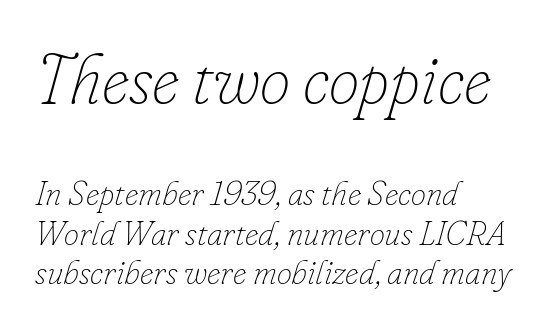
What stands out about the letter spacing? Nothing — it is the standard amount. The ragged edge is on the right, which tells us the setting is flush left. Is this a fixed-width face? No — the glyphs have proportional, varying widths. Which of the two is more prominent by size? The first, at the top. Yep, that's italic — everything's leaning.
